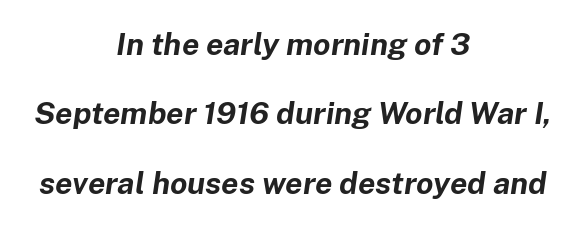
The image shows 31 px bold type, italic (leaning right); set centered, loose line spacing (2.24x), normal letter spacing, not underlined; low stroke contrast and a medium x-height.
